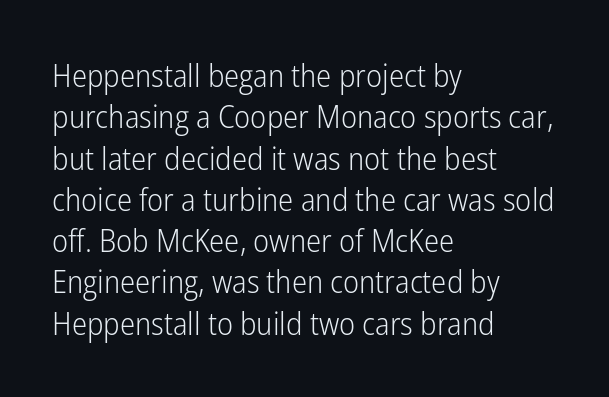
Designer's note — italics off, roman on. Clear beneath every line of the passage. You could not count columns in this text — the font is proportionally spaced. Letter spacing: default. The text block is weighted toward the left margin, trailing off unevenly rightward.
